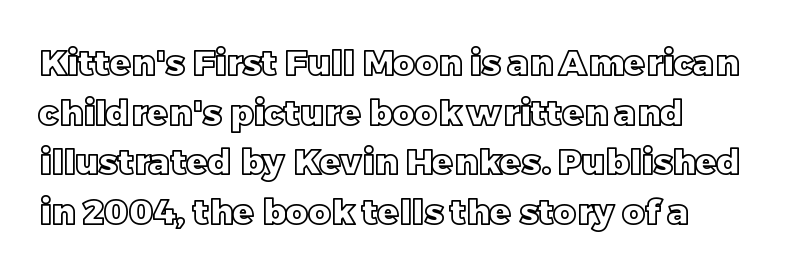
{"italic": "no", "width": "normal", "x_height": "large", "monospaced": "no", "underline": "no", "line_spacing": "normal", "line_spacing_ratio": 1.42, "letter_spacing": "normal", "letter_spacing_em": 0.0, "glyph_px": 35}
